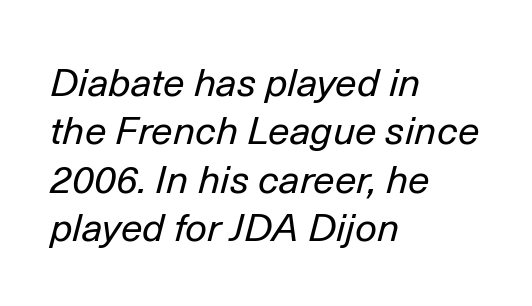
Spacing between characters is what you'd get straight out of the box. Here the designer chose a conventional face with non-uniform glyph widths. Heft: none added — not bold. The area under the type is left untouched.
